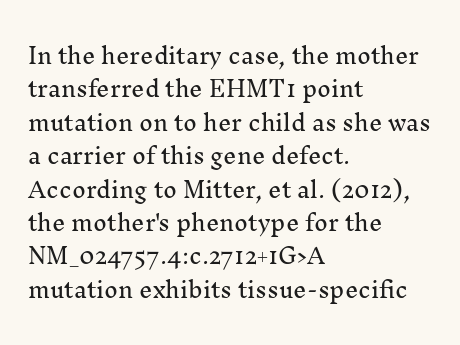
Nobody drew a line under any word here. A student would call this left alignment; a typographer would say flush left, rag right. Rendered with straight, roman letterforms. In terms of leading, this rendering sits right in the middle. Characters follow at the spacing the type designer built in.
